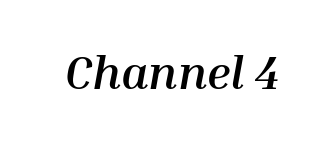
The image shows 47 px semibold type, italic (leaning right); set normal letter spacing, not underlined; medium stroke contrast and a medium x-height.
